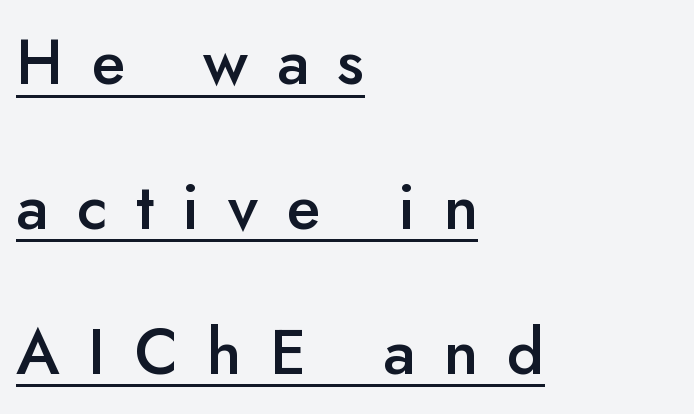
Line spacing here is loose. Underlining? Definitely there. No italicization has been applied; the sample stays upright. Bold? Not quite — semibold, heavier than regular but stopping short. Character widths vary here, with narrow letters taking less room than wide ones.
